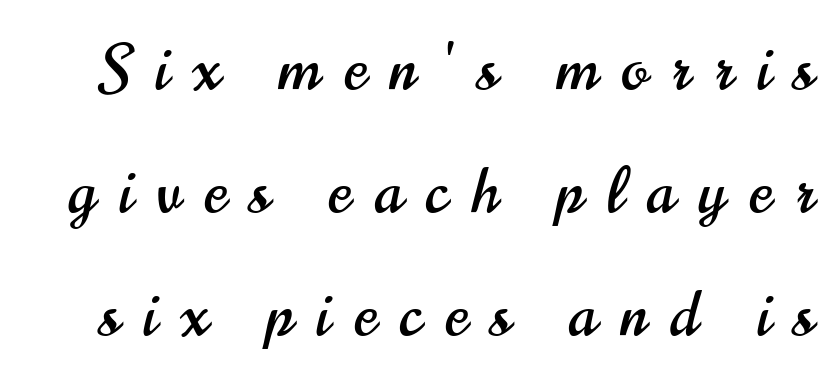
{"serif": "no", "width": "condensed", "stroke_contrast": "high", "x_height": "small", "monospaced": "no", "underline": "no", "line_spacing": "loose", "line_spacing_ratio": 1.98, "letter_spacing": "wide", "letter_spacing_em": 0.38, "glyph_px": 62}
